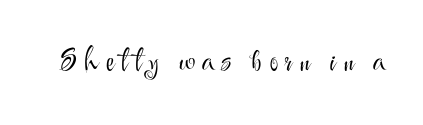
Q: Is the text bold? A: No.
Q: Is the typeface a serif or a sans-serif typeface? A: Sans-serif.
Q: Is the text underlined? A: No.
Q: Is the spacing between letters normal or unusually wide? A: Unusually wide.
Q: Width (condensed, normal, or wide)? A: Normal.
Q: Stroke contrast? A: Medium.
Q: x-height? A: Small.
Q: Monospaced? A: No.
